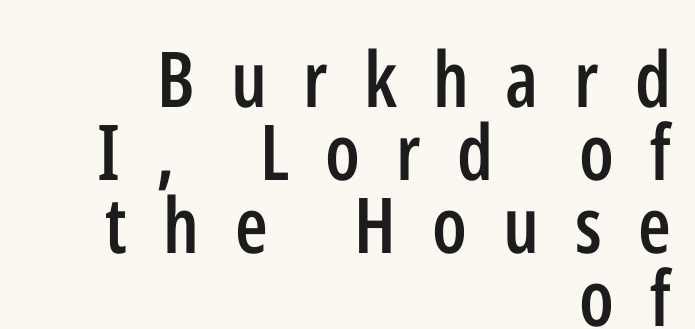
The image shows 77 px semibold, condensed sans-serif type, upright; set right-aligned, tight line spacing (0.95x), unusually wide letter spacing (+0.47 em), not underlined; low stroke contrast and a medium x-height.
